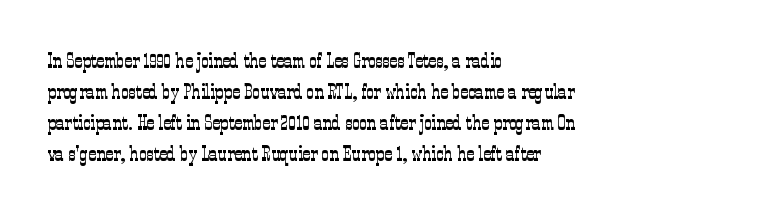
The image shows 21 px text type, upright; set left-aligned, normal line spacing (1.48x), normal letter spacing, not underlined.
